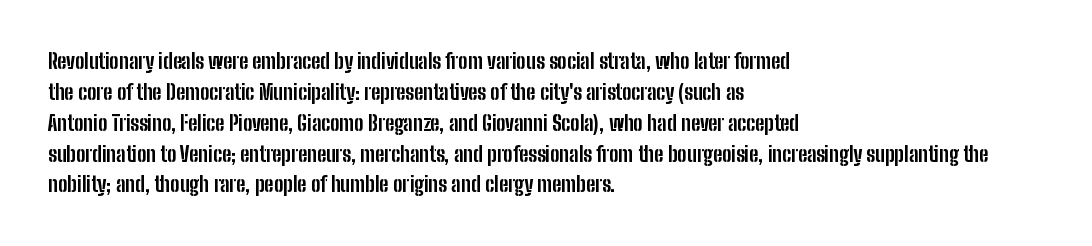
Posture: vertical. A classic flush-left, rag-right setting is used for this passage. Horizontal bands of white between lines are of average thickness. Each word holds together tightly as a unit, with standard inter-letter gaps. The font is running at its bold setting.
